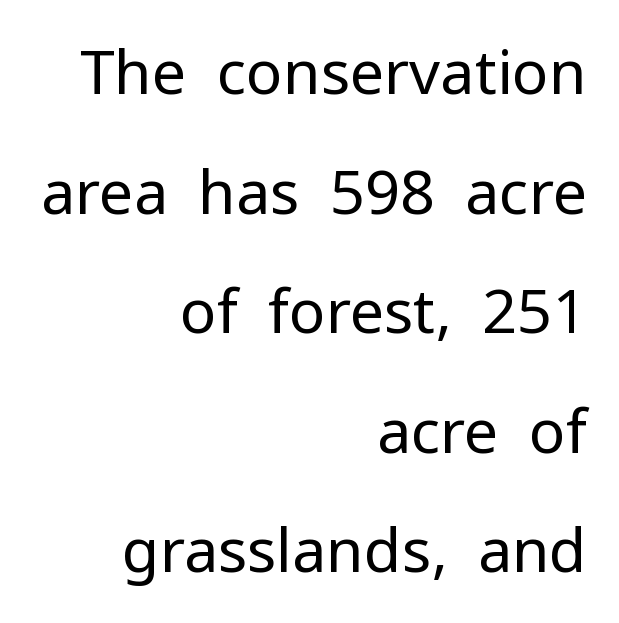
Type without underlining. Each new line begins a long way beneath the previous one. The letters advance in unequal steps, a hallmark of proportional type. This sample is right-justified, so line beginnings fall wherever the words allow. Does the lettering tilt? It doesn't — this is upright.
